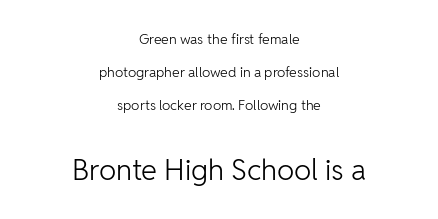
The image shows 29 px light sans-serif type, upright; set centered, loose line spacing (2.34x), normal letter spacing, not underlined; the second (bottom) block is 2.07x larger; low stroke contrast and a medium x-height.
